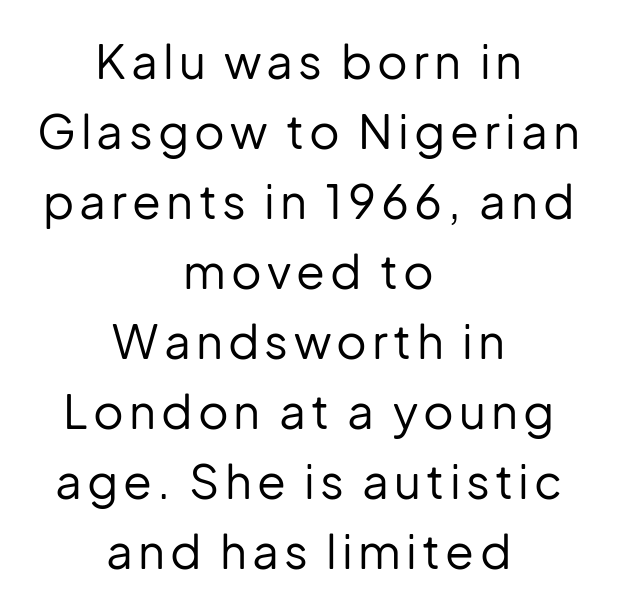
Q: Is the text bold? A: No.
Q: Is the text italic (slanted)? A: No, it is upright.
Q: Is the typeface a serif or a sans-serif typeface? A: Sans-serif.
Q: Is the text underlined? A: No.
Q: How is the paragraph aligned? A: Centered.
Q: Is the spacing between lines tight, normal or loose? A: Normal.
Q: Width (condensed, normal, or wide)? A: Normal.
Q: Stroke contrast? A: Low.
Q: x-height? A: Medium.
Q: Monospaced? A: No.
